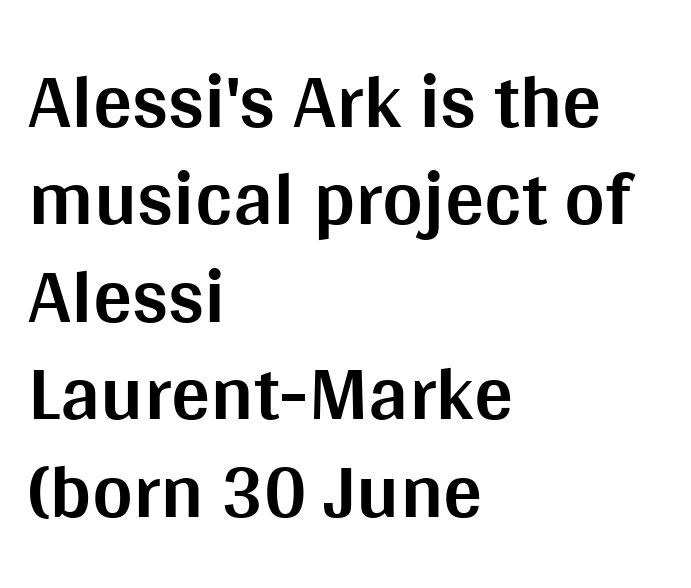
{"serif": "no", "italic": "no", "bold": "yes", "weight": "bold", "width": "normal", "stroke_contrast": "medium", "x_height": "large", "monospaced": "no", "underline": "no", "align": "left", "line_spacing": "normal", "line_spacing_ratio": 1.25, "letter_spacing": "normal", "letter_spacing_em": 0.0, "glyph_px": 78}
